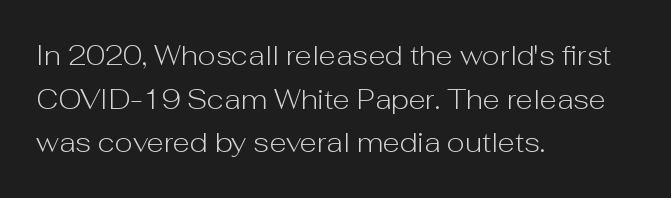
Whoever set this chose a conventional vertical rhythm. These lines are composed in type without serifs. Here the designer chose a conventional face with non-uniform glyph widths. The paragraph shown leans on its left margin. Plain, unruled lines of type. Ascenders rise straight up at ninety degrees.
